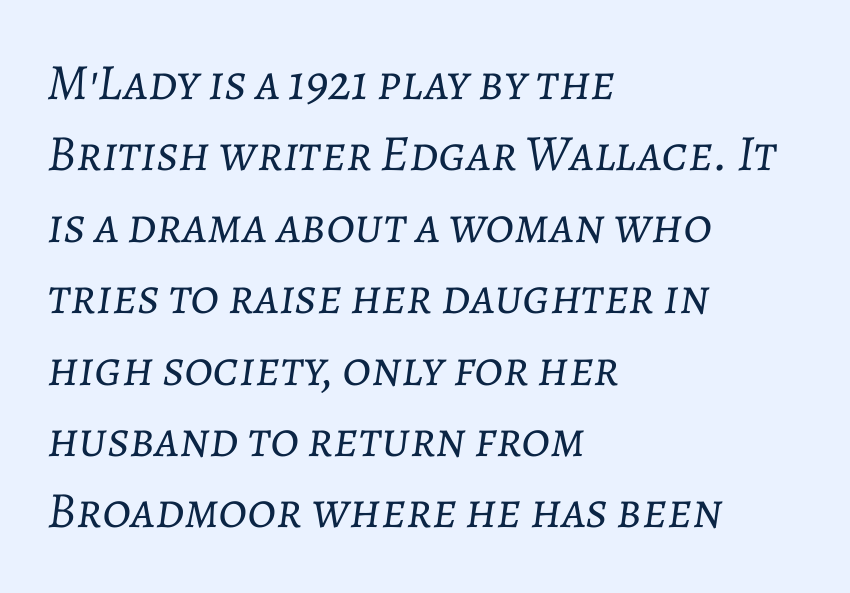
In CSS terms this would be text-align: left. Is this a fixed-width face? No — the glyphs have proportional, varying widths. The cut favours lightness, reaching ordinary text weight at its darkest. Italic: yes, the glyphs are oblique.
